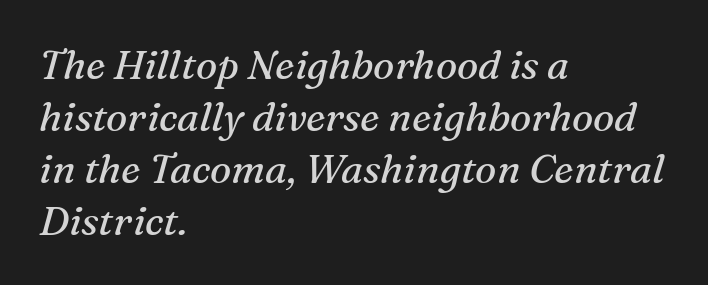
The image shows 40 px regular-weight serif type, italic (leaning right); set left-aligned, normal line spacing (1.3x), normal letter spacing, not underlined; medium stroke contrast and a medium x-height.
